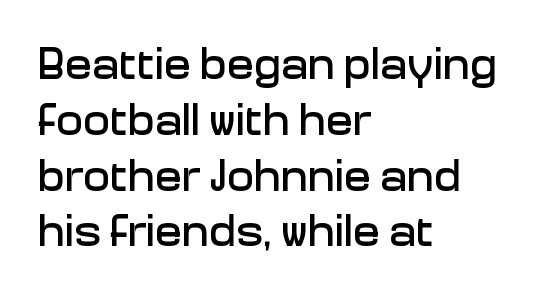
{"serif": "no", "italic": "no", "width": "normal", "stroke_contrast": "low", "x_height": "medium", "monospaced": "no", "underline": "no", "align": "left", "line_spacing_ratio": 1.24, "letter_spacing": "normal", "letter_spacing_em": 0.0, "glyph_px": 45}
